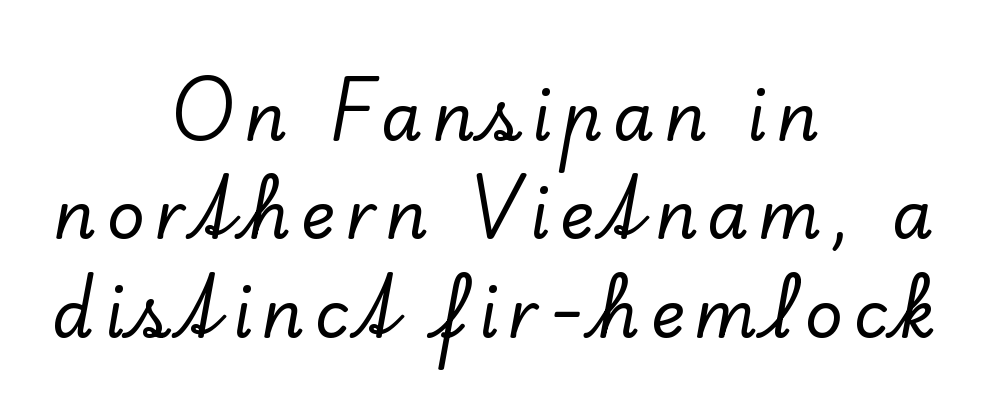
Q: Is the text italic (slanted)? A: Yes.
Q: Is the typeface a serif or a sans-serif typeface? A: Serif.
Q: Is the text underlined? A: No.
Q: How is the paragraph aligned? A: Centered.
Q: Is the spacing between lines tight, normal or loose? A: Normal.
Q: Width (condensed, normal, or wide)? A: Normal.
Q: Stroke contrast? A: Low.
Q: x-height? A: Small.
Q: Monospaced? A: No.
